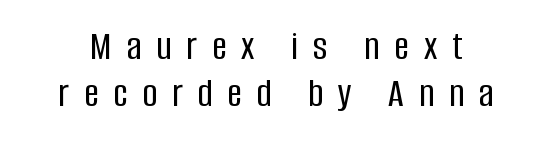
Q: Is the text italic (slanted)? A: No, it is upright.
Q: Is the typeface a serif or a sans-serif typeface? A: Sans-serif.
Q: Is the text underlined? A: No.
Q: Is the spacing between letters normal or unusually wide? A: Unusually wide.
Q: Is the spacing between lines tight, normal or loose? A: Tight.
Q: Width (condensed, normal, or wide)? A: Condensed.
Q: Stroke contrast? A: Low.
Q: x-height? A: Large.
Q: Monospaced? A: No.
